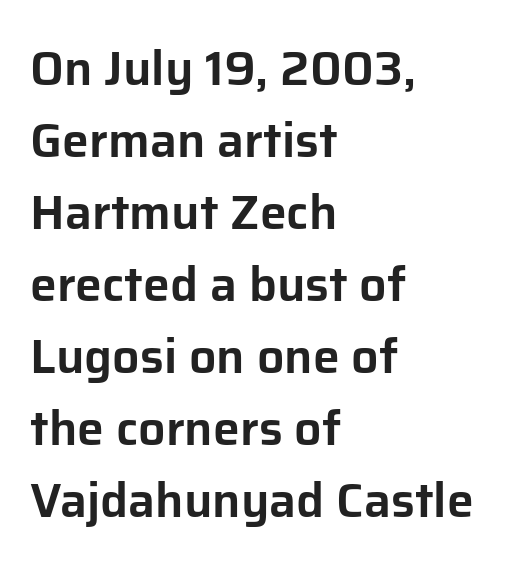
Q: Is the text italic (slanted)? A: No, it is upright.
Q: Is the typeface a serif or a sans-serif typeface? A: Sans-serif.
Q: Is the text underlined? A: No.
Q: How is the paragraph aligned? A: Left-aligned.
Q: Is the spacing between letters normal or unusually wide? A: Normal.
Q: Is the spacing between lines tight, normal or loose? A: Normal.
Q: Width (condensed, normal, or wide)? A: Normal.
Q: Stroke contrast? A: Low.
Q: x-height? A: Medium.
Q: Monospaced? A: No.
